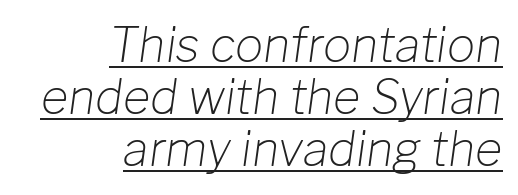
Q: Is the text bold? A: No.
Q: Is the text italic (slanted)? A: Yes, it leans right by about 8 degrees.
Q: Is the text underlined? A: Yes.
Q: How is the paragraph aligned? A: Right-aligned.
Q: Is the spacing between letters normal or unusually wide? A: Normal.
Q: Is the spacing between lines tight, normal or loose? A: Tight.
Q: Width (condensed, normal, or wide)? A: Normal.
Q: Stroke contrast? A: Low.
Q: x-height? A: Medium.
Q: Monospaced? A: No.
